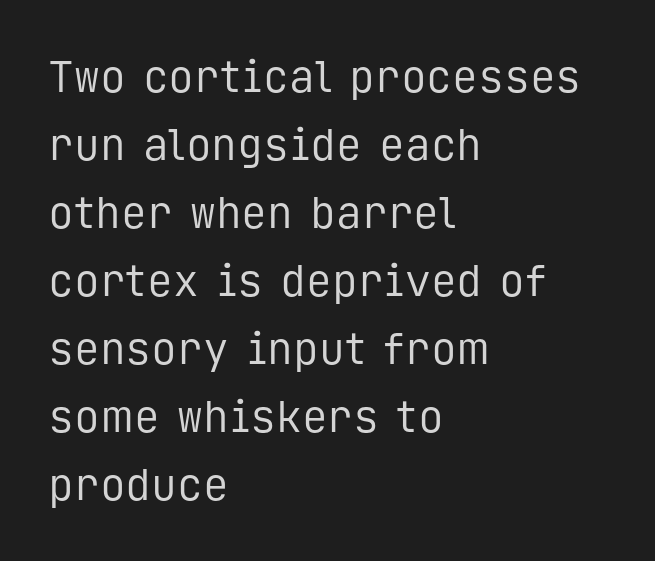
Does the lettering tilt? It doesn't — this is upright. If you measured baseline to baseline, you'd find a middling distance. The strokes carry an ordinary text weight at most. Which margin do the lines hug? The left one — the right edge is uneven. These lines are rendered in a fixed-pitch font. There is no visible air inserted between adjacent glyphs.
